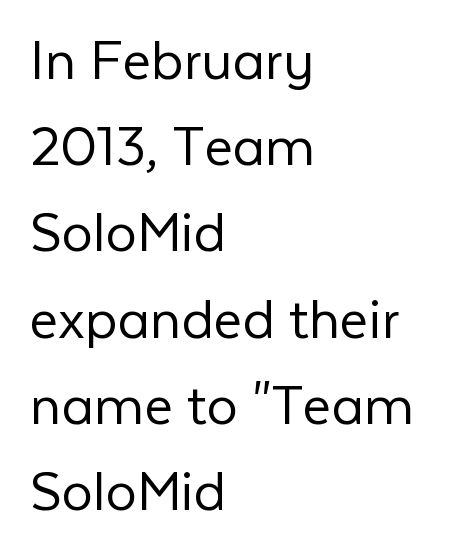
{"serif": "no", "italic": "no", "bold": "no", "weight": "light", "width": "normal", "stroke_contrast": "low", "x_height": "medium", "monospaced": "no", "underline": "no", "align": "left", "line_spacing": "normal", "line_spacing_ratio": 1.39, "letter_spacing": "normal", "letter_spacing_em": 0.0, "glyph_px": 62}
